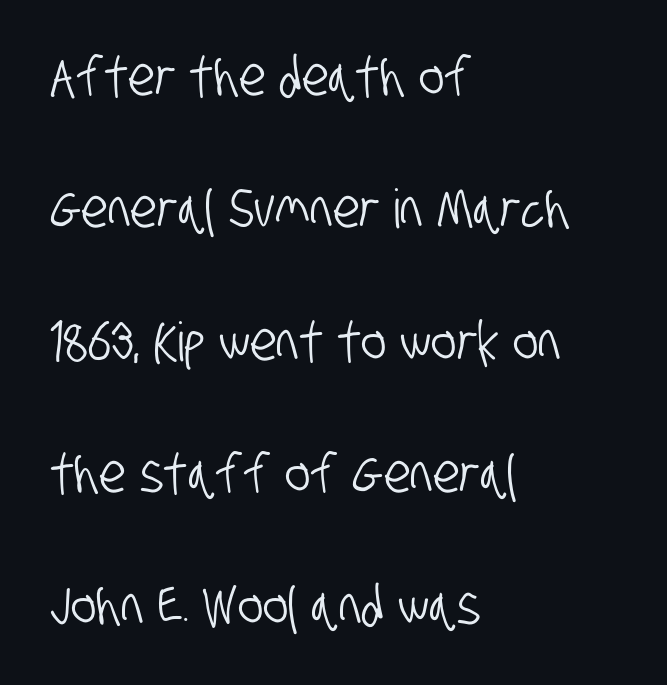
The image shows 54 px condensed sans-serif type; set left-aligned, loose line spacing (2.45x), normal letter spacing, not underlined; low stroke contrast and a large x-height.
